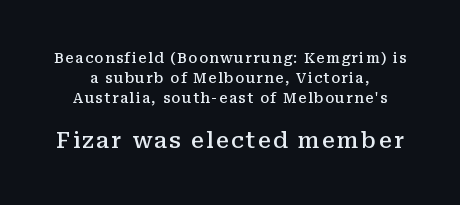
Q: Is the text bold? A: Semi-bold.
Q: Is the text italic (slanted)? A: No, it is upright.
Q: Is the text underlined? A: No.
Q: How is the paragraph aligned? A: Centered.
Q: Is the spacing between lines tight, normal or loose? A: Normal.
Q: Which block of text is set in a larger size, the first (top) or the second (bottom)? A: The second (bottom) one.
